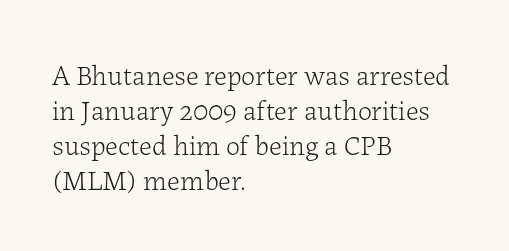
Q: Is the text bold? A: No.
Q: Is the text italic (slanted)? A: No, it is upright.
Q: Is the typeface a serif or a sans-serif typeface? A: Serif.
Q: Is the text underlined? A: No.
Q: How is the paragraph aligned? A: Left-aligned.
Q: Is the spacing between letters normal or unusually wide? A: Normal.
Q: Is the spacing between lines tight, normal or loose? A: Normal.
Q: Width (condensed, normal, or wide)? A: Normal.
Q: Stroke contrast? A: Low.
Q: x-height? A: Medium.
Q: Monospaced? A: No.
